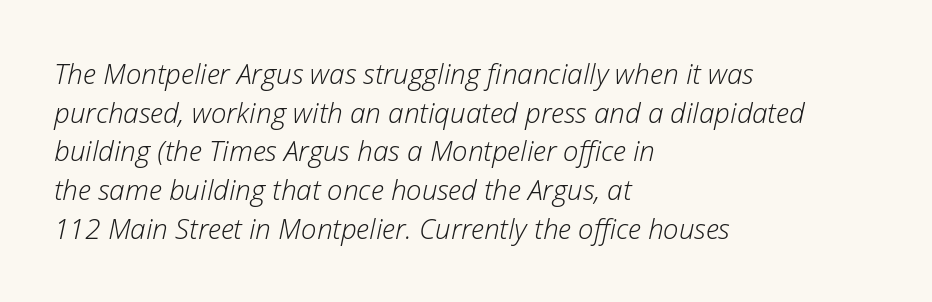
The image shows 28 px light type, italic (leaning right); set left-aligned, normal line spacing (1.38x), normal letter spacing, not underlined; low stroke contrast and a medium x-height.
